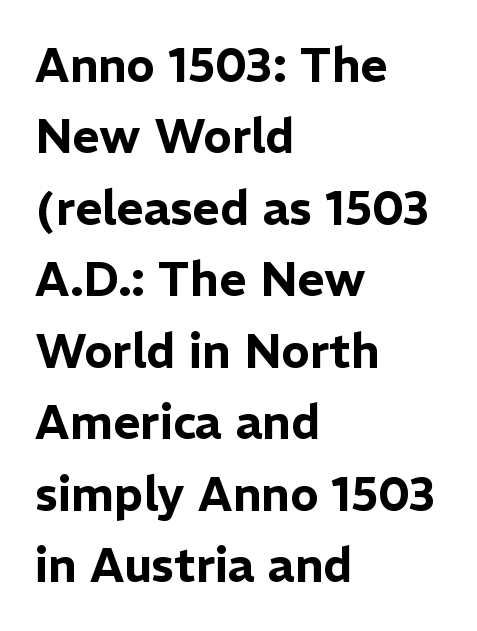
{"serif": "no", "italic": "no", "width": "normal", "stroke_contrast": "low", "x_height": "medium", "monospaced": "no", "underline": "no", "align": "left", "line_spacing": "normal", "line_spacing_ratio": 1.52, "letter_spacing": "normal", "letter_spacing_em": 0.0, "glyph_px": 47}
